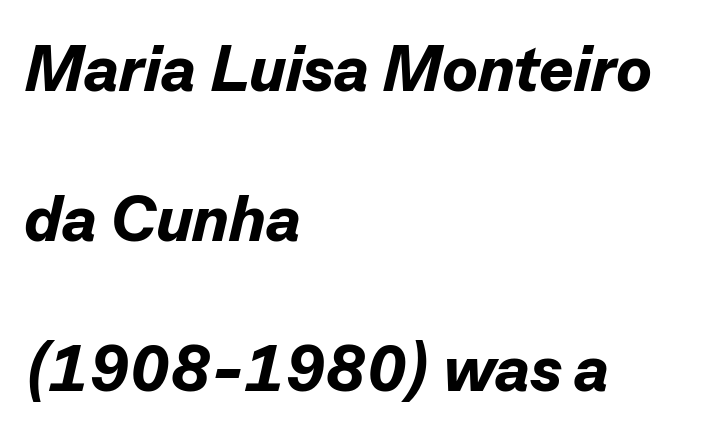
The image shows 65 px bold type, italic (leaning right); set left-aligned, loose line spacing (2.31x), normal letter spacing, not underlined; low stroke contrast and a medium x-height.
